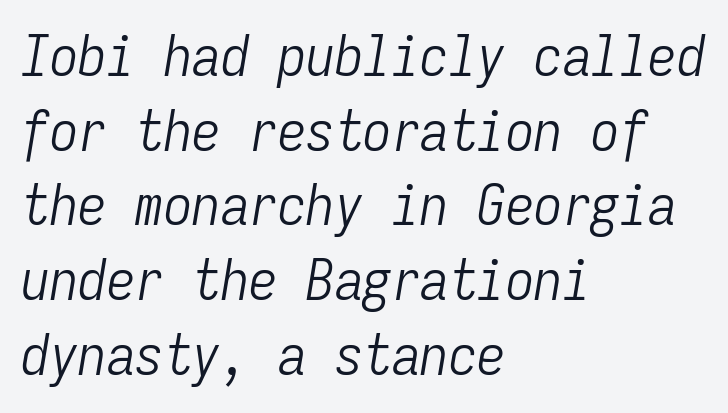
The image shows 57 px light, condensed type, italic (leaning right), monospaced; set left-aligned, normal line spacing (1.31x), normal letter spacing, not underlined; low stroke contrast and a medium x-height.
